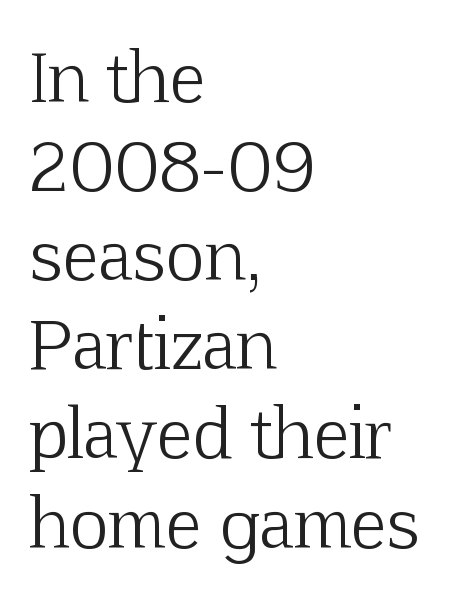
Q: Is the text bold? A: No.
Q: Is the text italic (slanted)? A: No, it is upright.
Q: Is the typeface a serif or a sans-serif typeface? A: Serif.
Q: Is the text underlined? A: No.
Q: How is the paragraph aligned? A: Left-aligned.
Q: Is the spacing between letters normal or unusually wide? A: Normal.
Q: Is the spacing between lines tight, normal or loose? A: Normal.
Q: Width (condensed, normal, or wide)? A: Normal.
Q: Stroke contrast? A: Low.
Q: x-height? A: Medium.
Q: Monospaced? A: No.
